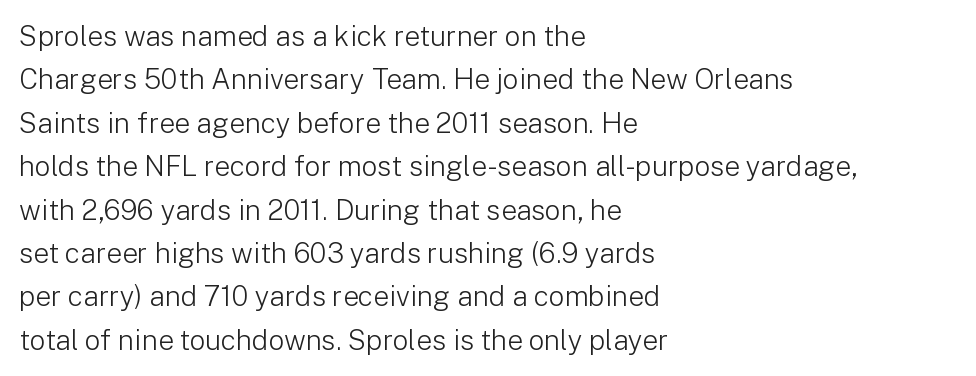
The image shows 28 px light sans-serif type, upright; set left-aligned, normal line spacing (1.55x), normal letter spacing, not underlined; low stroke contrast and a medium x-height.
